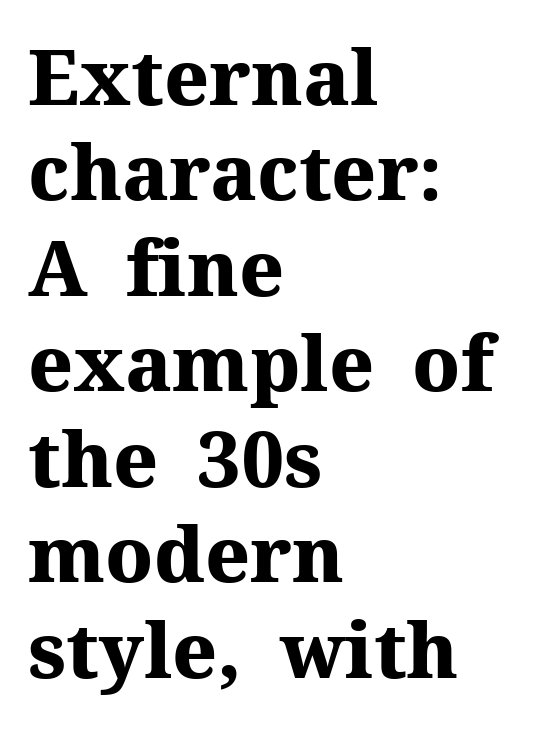
Q: Is the text bold? A: Yes.
Q: Is the text italic (slanted)? A: No, it is upright.
Q: Is the typeface a serif or a sans-serif typeface? A: Serif.
Q: Is the text underlined? A: No.
Q: How is the paragraph aligned? A: Left-aligned.
Q: Is the spacing between letters normal or unusually wide? A: Normal.
Q: Width (condensed, normal, or wide)? A: Normal.
Q: Stroke contrast? A: Medium.
Q: x-height? A: Medium.
Q: Monospaced? A: No.
